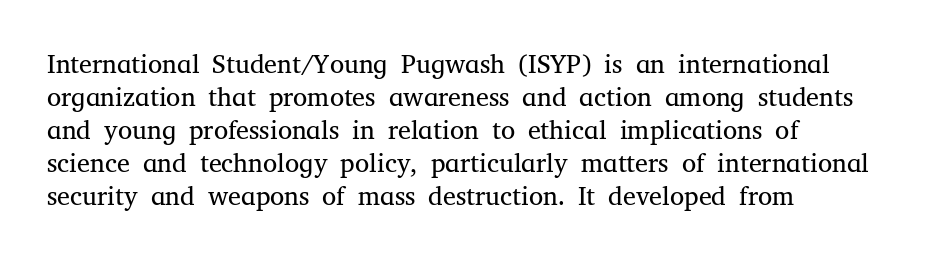
When letters stand straight like this, we call the style roman or upright. These lines sit exactly where default settings would place them. Students, note that the glyphs here touch the page at normal intervals. The passage shown is not bold in any degree. In CSS terms this would be text-align: left. Underlining? Definitely not there.
